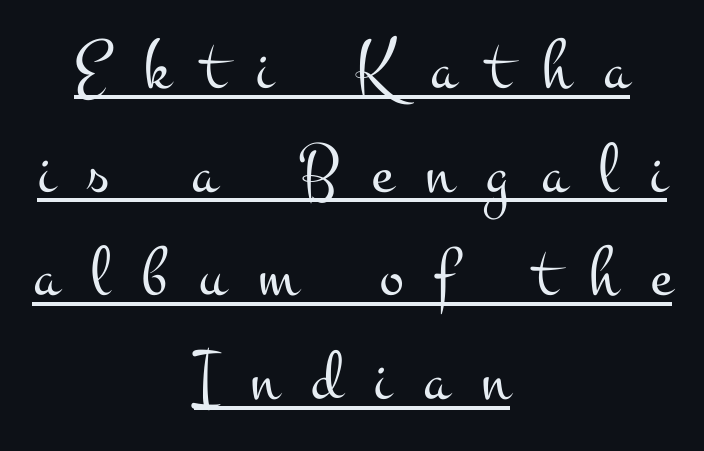
Note the varied advance widths — an 'i' is clearly narrower than an 'm'. Centered paragraph, ragged on both sides. The passage shown has open, widely tracked lettering throughout.
